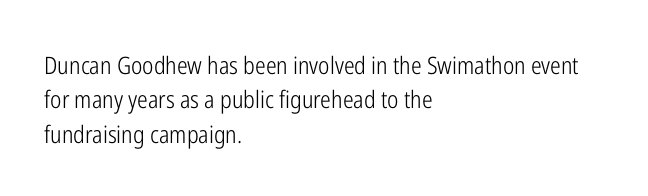
Vertical stems look standard width or narrower in stroke. Default kerning and tracking; the words read as compact shapes. These lines are set flush left with a ragged right edge. The baseline area is clear.
